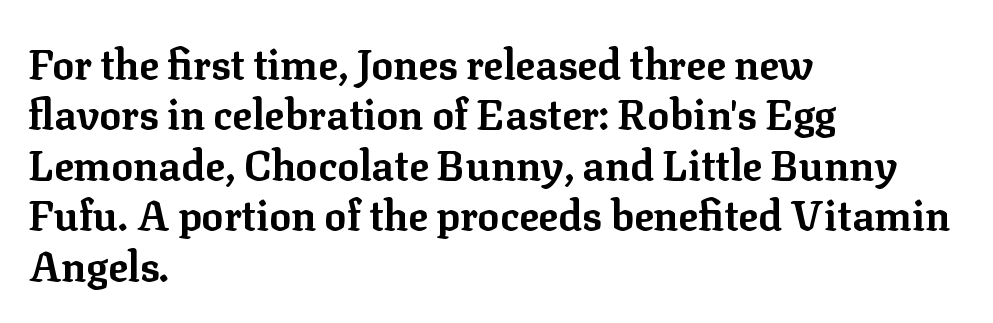
{"serif": "yes", "italic": "no", "bold": "yes", "weight": "bold", "width": "normal", "stroke_contrast": "low", "x_height": "medium", "monospaced": "no", "underline": "no", "align": "left", "line_spacing_ratio": 1.23, "letter_spacing": "normal", "letter_spacing_em": 0.0, "glyph_px": 41}
